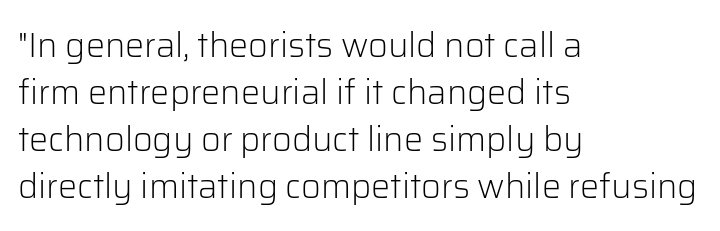
Q: Is the text bold? A: No.
Q: Is the text italic (slanted)? A: No, it is upright.
Q: Is the typeface a serif or a sans-serif typeface? A: Sans-serif.
Q: Is the text underlined? A: No.
Q: How is the paragraph aligned? A: Left-aligned.
Q: Is the spacing between letters normal or unusually wide? A: Normal.
Q: Is the spacing between lines tight, normal or loose? A: Normal.
Q: Width (condensed, normal, or wide)? A: Normal.
Q: Stroke contrast? A: Low.
Q: x-height? A: Medium.
Q: Monospaced? A: No.
